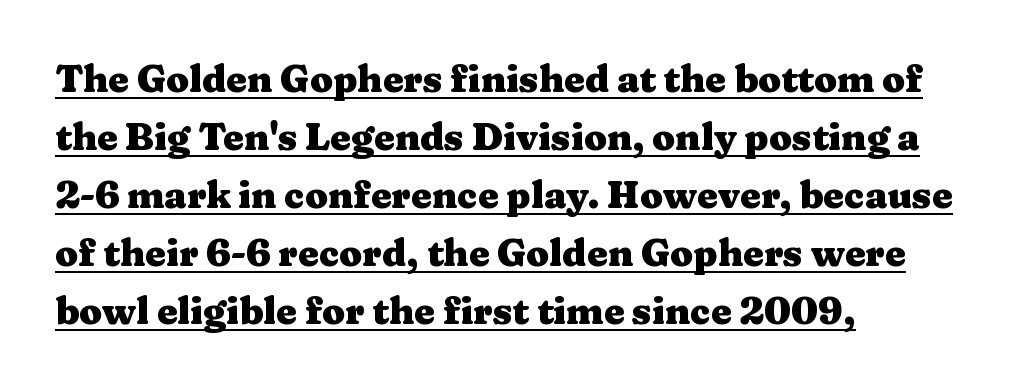
The image shows 37 px heavy, wide serif type, upright; set left-aligned, normal line spacing (1.57x), normal letter spacing, underlined; medium stroke contrast and a medium x-height.
